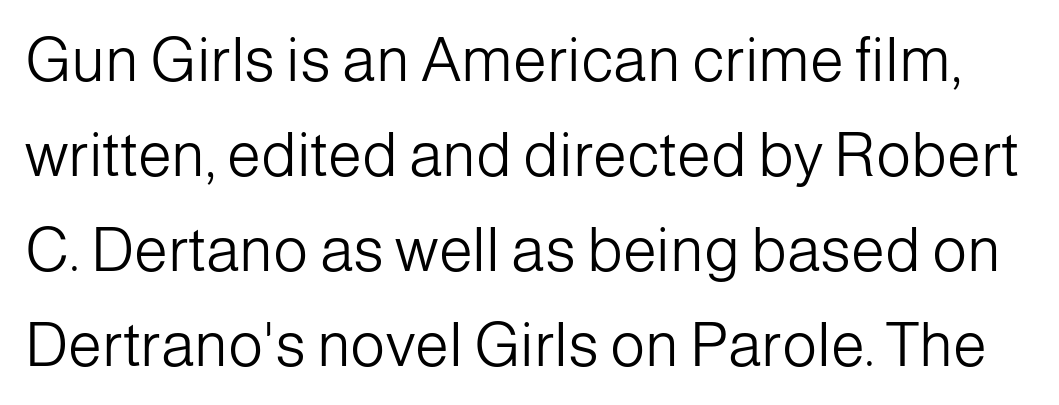
{"serif": "no", "italic": "no", "bold": "no", "weight": "light", "width": "normal", "stroke_contrast": "low", "x_height": "medium", "monospaced": "no", "underline": "no", "line_spacing": "normal", "line_spacing_ratio": 1.56, "letter_spacing": "normal", "letter_spacing_em": 0.0, "glyph_px": 61}
